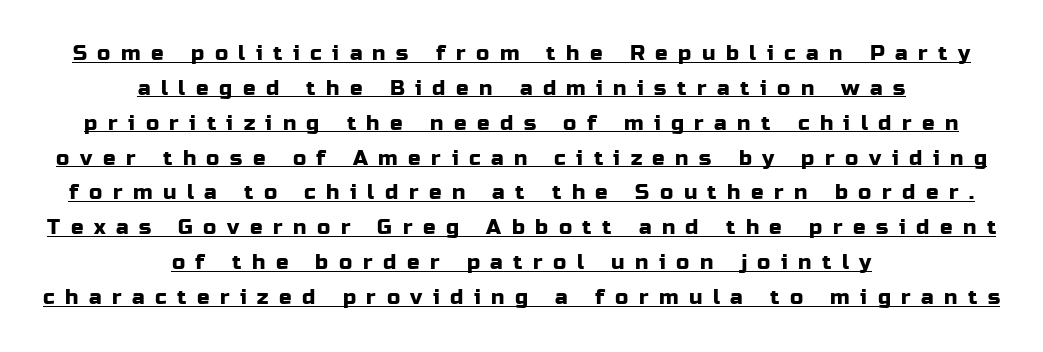
The image shows 21 px text type, upright; set centered, normal line spacing (1.66x), unusually wide letter spacing (+0.5 em), underlined.
